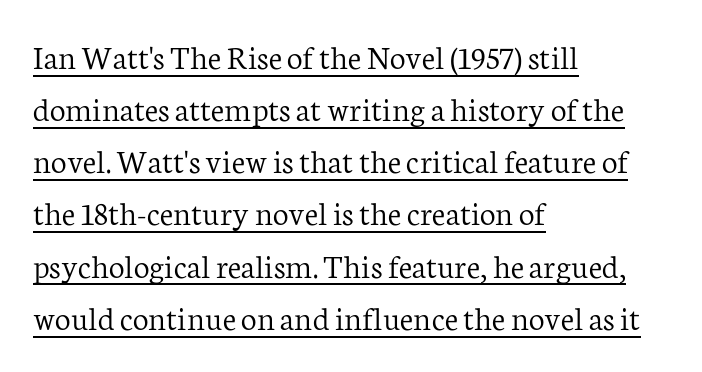
Q: Is the text bold? A: No.
Q: Is the text italic (slanted)? A: No, it is upright.
Q: Is the typeface a serif or a sans-serif typeface? A: Serif.
Q: Is the text underlined? A: Yes.
Q: How is the paragraph aligned? A: Left-aligned.
Q: Is the spacing between letters normal or unusually wide? A: Normal.
Q: Is the spacing between lines tight, normal or loose? A: Normal.
Q: Width (condensed, normal, or wide)? A: Normal.
Q: Stroke contrast? A: Low.
Q: x-height? A: Medium.
Q: Monospaced? A: No.
